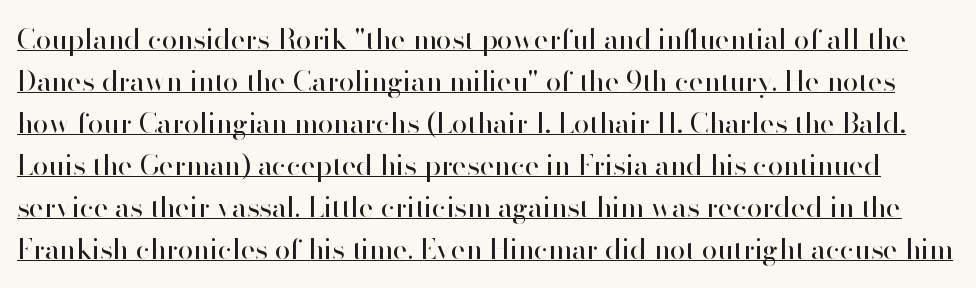
{"serif": "no", "italic": "no", "bold": "no", "weight": "regular", "width": "normal", "stroke_contrast": "high", "x_height": "small", "monospaced": "no", "underline": "yes", "line_spacing": "normal", "line_spacing_ratio": 1.5, "letter_spacing": "normal", "letter_spacing_em": 0.0, "glyph_px": 28}
